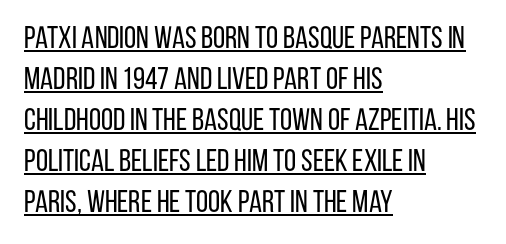
The image shows 31 px regular-weight, condensed sans-serif type, upright; set left-aligned, normal line spacing (1.32x), normal letter spacing, underlined; low stroke contrast and a large x-height.
